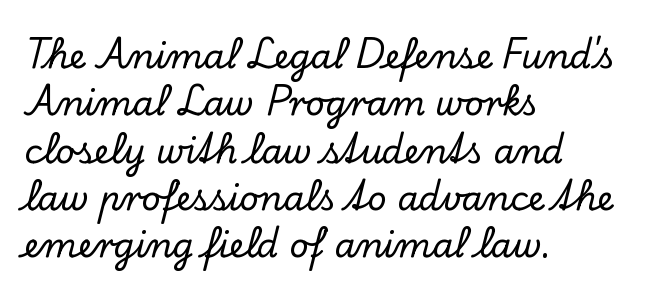
Q: Is the text italic (slanted)? A: Yes.
Q: Is the typeface a serif or a sans-serif typeface? A: Serif.
Q: Is the text underlined? A: No.
Q: How is the paragraph aligned? A: Left-aligned.
Q: Is the spacing between letters normal or unusually wide? A: Normal.
Q: Is the spacing between lines tight, normal or loose? A: Normal.
Q: Width (condensed, normal, or wide)? A: Normal.
Q: Stroke contrast? A: Low.
Q: x-height? A: Small.
Q: Monospaced? A: No.
